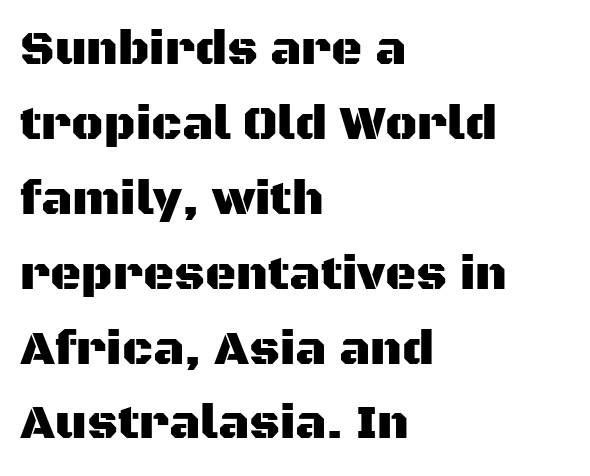
The image shows 48 px sans-serif type, upright; set left-aligned, normal line spacing (1.56x), normal letter spacing, not underlined; medium stroke contrast and a large x-height.
